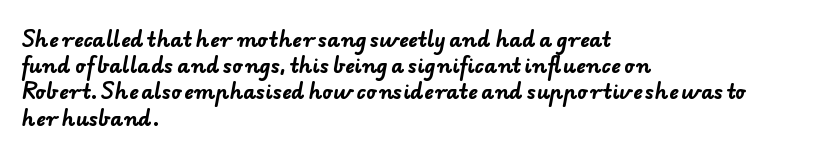
This block has exactly the height ordinary leading produces. As a designer I'd log this as weight 700, bold. The line texture is even and compact thanks to regular tracking. Layout note: lines flush left. The area under the type is left untouched.
